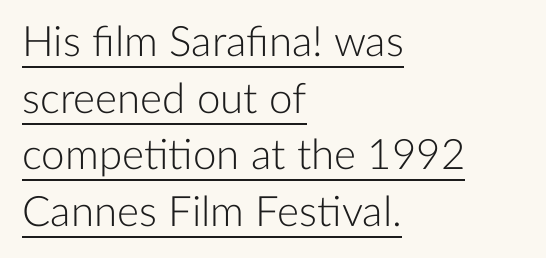
Designer's note — italics off, roman on. Reading down the column, the eye jumps a familiar distance to each next line. Is there an underline? Yes — a line sits under the letters. These lines are rendered in a variable-pitch font.
